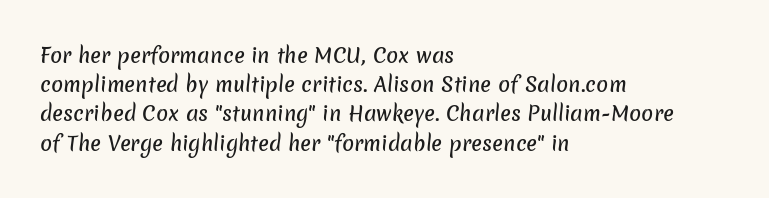
Each new line begins a customary step beneath the previous one. Compared with a centered layout, this one pins lines to the left instead. The face used here is rendered with its standard letterfit. A bare baseline throughout the passage.
